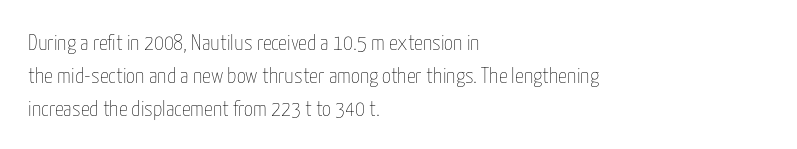
Q: Is the text bold? A: No.
Q: Is the text italic (slanted)? A: No, it is upright.
Q: Is the text underlined? A: No.
Q: How is the paragraph aligned? A: Left-aligned.
Q: Is the spacing between letters normal or unusually wide? A: Normal.
Q: Is the spacing between lines tight, normal or loose? A: Normal.
